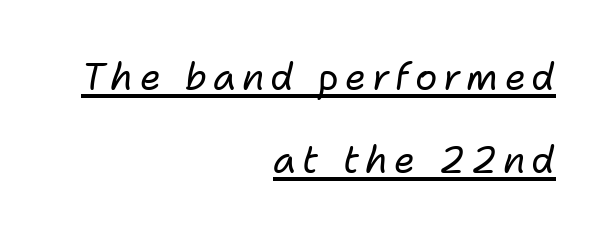
Q: Is the text bold? A: No.
Q: Is the text italic (slanted)? A: Yes, it leans right by about 11 degrees.
Q: Is the text underlined? A: Yes.
Q: How is the paragraph aligned? A: Right-aligned.
Q: Is the spacing between lines tight, normal or loose? A: Loose.
Q: Width (condensed, normal, or wide)? A: Normal.
Q: Stroke contrast? A: Low.
Q: x-height? A: Medium.
Q: Monospaced? A: No.
